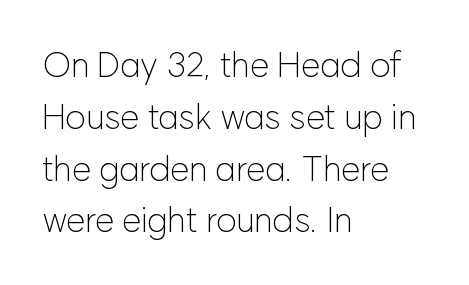
Q: Is the text bold? A: No.
Q: Is the text italic (slanted)? A: No, it is upright.
Q: Is the typeface a serif or a sans-serif typeface? A: Sans-serif.
Q: Is the text underlined? A: No.
Q: How is the paragraph aligned? A: Left-aligned.
Q: Is the spacing between letters normal or unusually wide? A: Normal.
Q: Is the spacing between lines tight, normal or loose? A: Normal.
Q: Width (condensed, normal, or wide)? A: Normal.
Q: Stroke contrast? A: Low.
Q: x-height? A: Medium.
Q: Monospaced? A: No.
